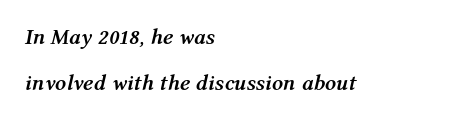
The image shows 22 px bold type, italic (leaning right); set left-aligned, loose line spacing (2.07x), normal letter spacing, not underlined.
